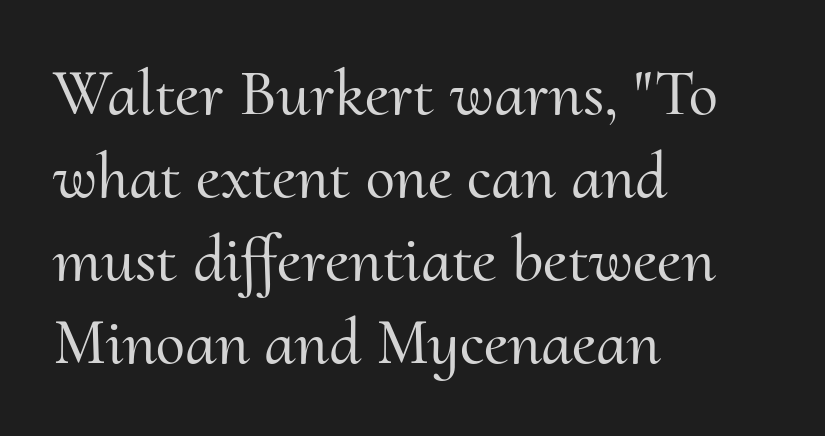
Q: Is the text italic (slanted)? A: No, it is upright.
Q: Is the typeface a serif or a sans-serif typeface? A: Serif.
Q: Is the text underlined? A: No.
Q: How is the paragraph aligned? A: Left-aligned.
Q: Is the spacing between letters normal or unusually wide? A: Normal.
Q: Is the spacing between lines tight, normal or loose? A: Normal.
Q: Width (condensed, normal, or wide)? A: Normal.
Q: Stroke contrast? A: Medium.
Q: x-height? A: Small.
Q: Monospaced? A: No.
